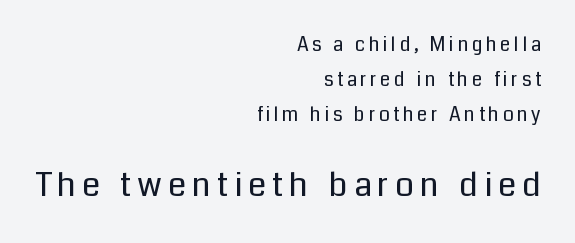
Check where the strokes stop: nothing finishes them off — pure sans. You could not count columns in this text — the font is proportionally spaced. The cut favours lightness, reaching ordinary text weight at its darkest. A roman cut, with each character standing at attention. The paragraph has a hard right edge and a soft left edge. Quick note: underline off.
